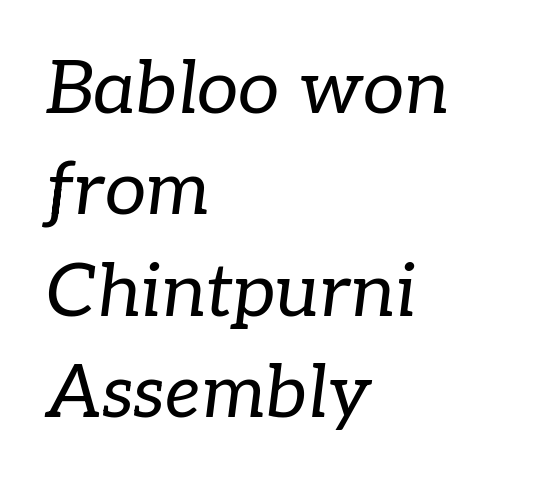
{"serif": "yes", "italic": "yes", "lean": "right", "slant_degrees": 7, "bold": "no", "weight": "regular", "width": "normal", "stroke_contrast": "low", "x_height": "medium", "monospaced": "no", "underline": "no", "align": "left", "line_spacing": "normal", "line_spacing_ratio": 1.37, "letter_spacing": "normal", "letter_spacing_em": 0.0, "glyph_px": 74}
